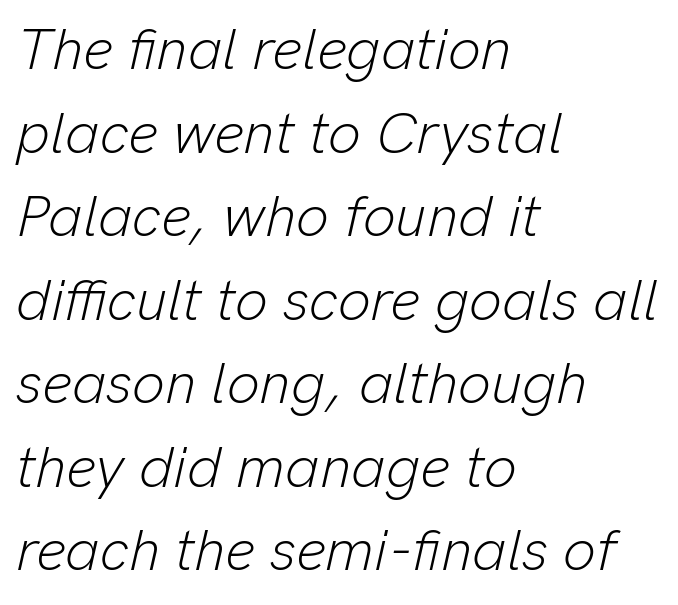
Default kerning and tracking; the words read as compact shapes. The zone under the glyphs is completely vacant. No chunkiness to these letters — they're not bold. The lines are quadded left.
